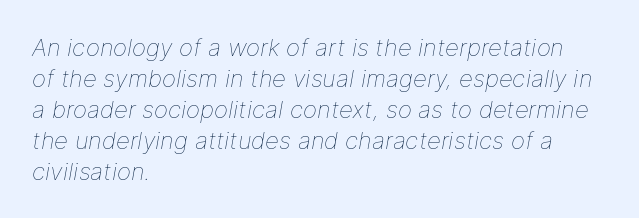
{"italic": "yes", "lean": "right", "slant_degrees": 9, "bold": "no", "underline": "no", "align": "left", "line_spacing": "normal", "line_spacing_ratio": 1.29, "letter_spacing": "normal", "letter_spacing_em": 0.0, "glyph_px": 24}
